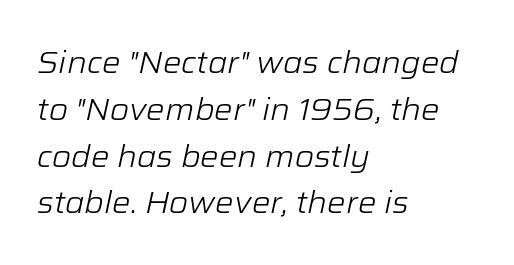
Q: Is the text bold? A: No.
Q: Is the text italic (slanted)? A: Yes, it leans right by about 12 degrees.
Q: Is the text underlined? A: No.
Q: How is the paragraph aligned? A: Left-aligned.
Q: Is the spacing between letters normal or unusually wide? A: Normal.
Q: Is the spacing between lines tight, normal or loose? A: Normal.
Q: Width (condensed, normal, or wide)? A: Normal.
Q: Stroke contrast? A: Low.
Q: x-height? A: Medium.
Q: Monospaced? A: No.
